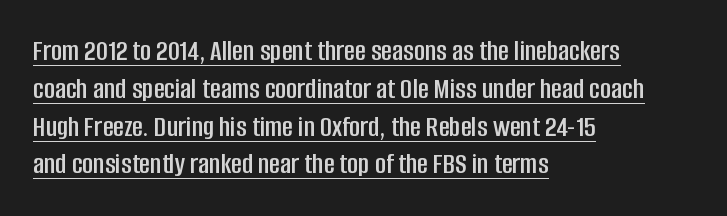
Has an underline been added? It has. When letters stand straight like this, we call the style roman or upright. Default kerning and tracking; the words read as compact shapes. Does the type have serifs? No, each stem ends abruptly.
